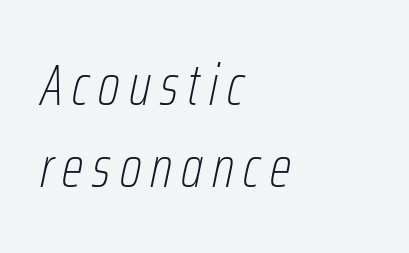
{"italic": "yes", "lean": "right", "slant_degrees": 12, "bold": "no", "weight": "thin", "width": "condensed", "stroke_contrast": "low", "x_height": "medium", "monospaced": "no", "underline": "no", "align": "left", "line_spacing": "normal", "line_spacing_ratio": 1.43, "glyph_px": 57}
